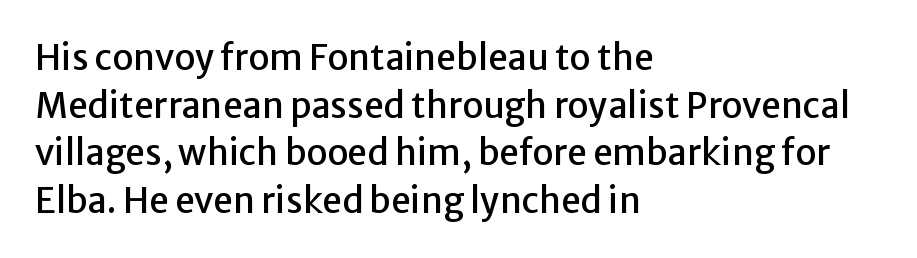
{"serif": "no", "italic": "no", "width": "normal", "stroke_contrast": "low", "x_height": "medium", "monospaced": "no", "underline": "no", "align": "left", "line_spacing": "normal", "line_spacing_ratio": 1.36, "letter_spacing": "normal", "letter_spacing_em": 0.0, "glyph_px": 35}
